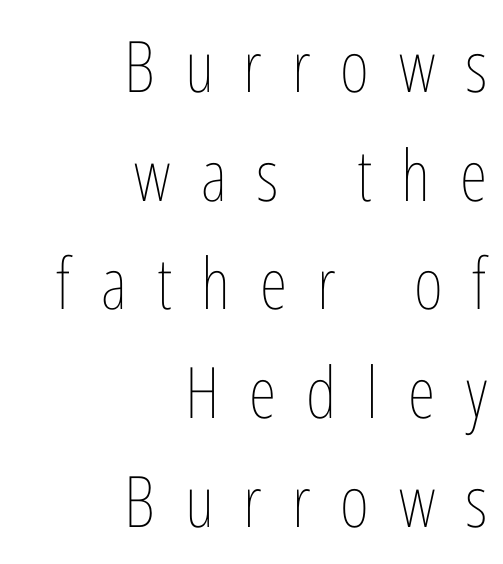
{"italic": "no", "bold": "no", "weight": "thin", "width": "condensed", "stroke_contrast": "low", "x_height": "medium", "monospaced": "no", "underline": "no", "align": "right", "line_spacing": "normal", "line_spacing_ratio": 1.53, "letter_spacing": "wide", "letter_spacing_em": 0.42, "glyph_px": 71}
